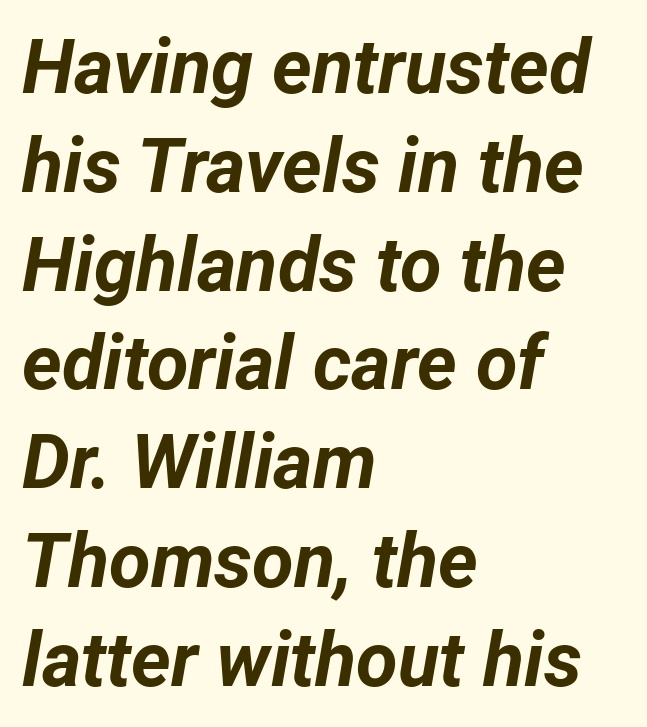
Glyph-to-glyph distance matches everyday printed text. The rendering uses a moderate line-height, typical for paragraphs. Here the designer chose a conventional face with non-uniform glyph widths. The text block is weighted toward the left margin, trailing off unevenly rightward.
